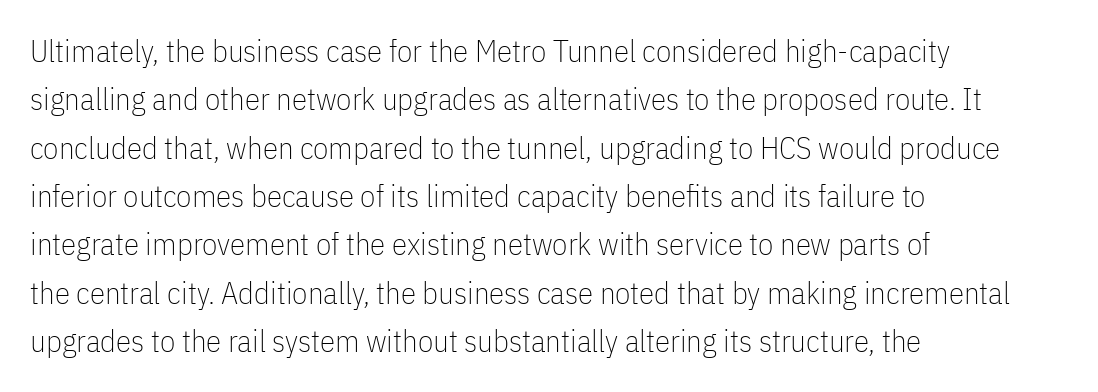
Q: Is the text bold? A: No.
Q: Is the text italic (slanted)? A: No, it is upright.
Q: Is the typeface a serif or a sans-serif typeface? A: Sans-serif.
Q: Is the text underlined? A: No.
Q: How is the paragraph aligned? A: Left-aligned.
Q: Is the spacing between letters normal or unusually wide? A: Normal.
Q: Is the spacing between lines tight, normal or loose? A: Normal.
Q: Width (condensed, normal, or wide)? A: Condensed.
Q: Stroke contrast? A: Low.
Q: x-height? A: Medium.
Q: Monospaced? A: No.
